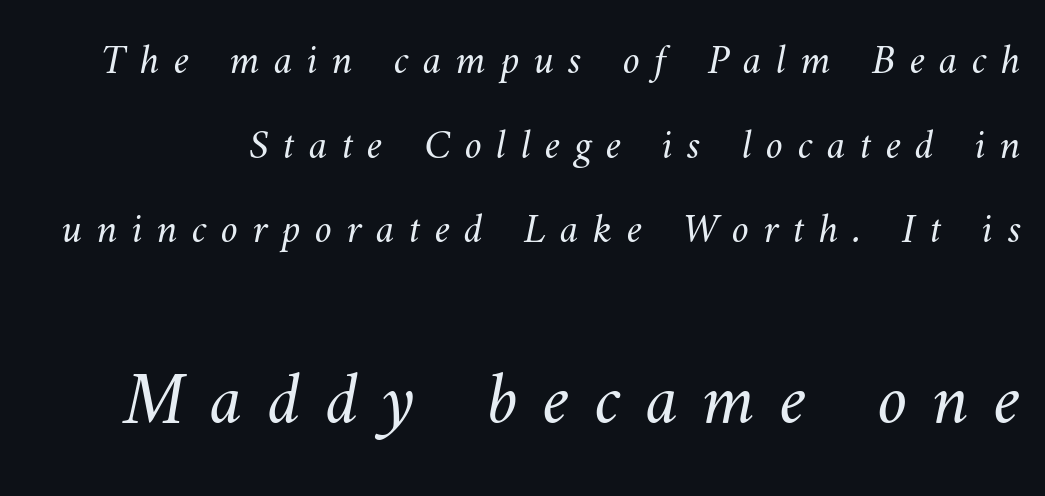
The image shows 75 px light type; set loose line spacing (1.97x), unusually wide letter spacing (+0.33 em), not underlined; the second (bottom) block is 1.74x larger; medium stroke contrast and a small x-height.
